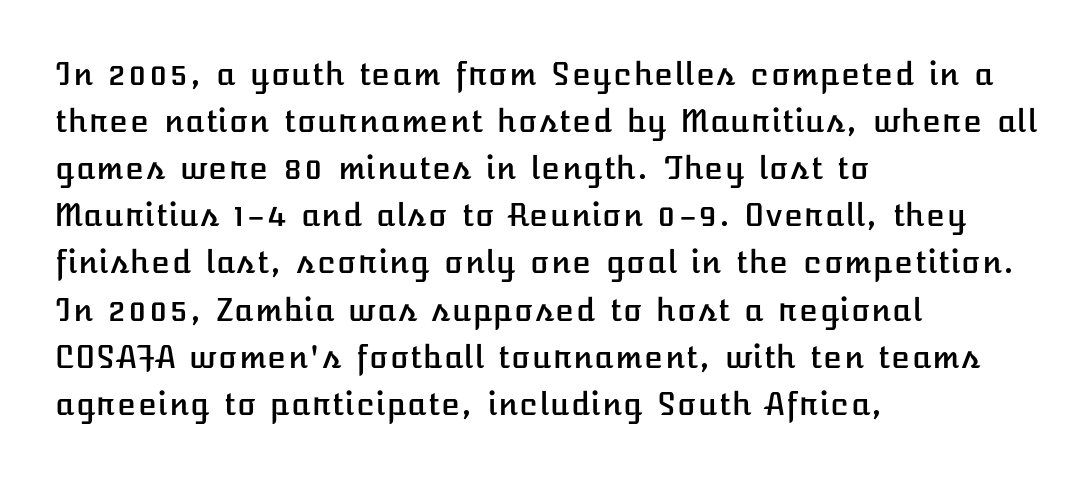
Q: Is the text italic (slanted)? A: No, it is upright.
Q: Is the text underlined? A: No.
Q: How is the paragraph aligned? A: Left-aligned.
Q: Is the spacing between letters normal or unusually wide? A: Normal.
Q: Is the spacing between lines tight, normal or loose? A: Normal.
Q: Width (condensed, normal, or wide)? A: Normal.
Q: Stroke contrast? A: Low.
Q: x-height? A: Medium.
